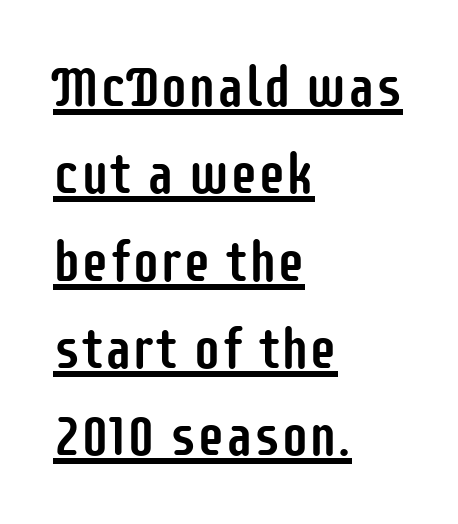
The line texture is even and compact thanks to regular tracking. Successive baselines arrive at the customary interval. The rendering uses natural spacing where letterforms have individual widths. The ragged edge is on the right, which tells us the setting is flush left.
